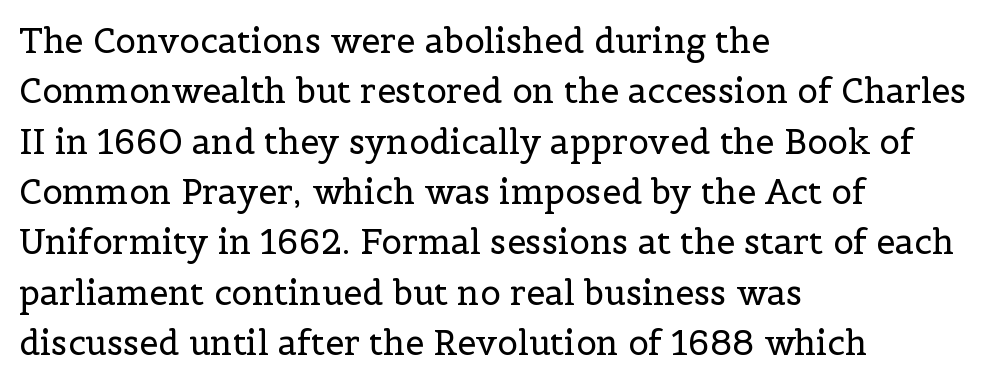
The strokes carry an ordinary text weight at most. Looks like regular typesetting: each glyph gets only the width it needs. Look at the bottom of the vertical strokes: they flare into serifs here. What's the leading like? Ordinary, nothing unusual. You can tell it's not italic because the verticals are truly vertical. The string is rendered with underlining switched off.
